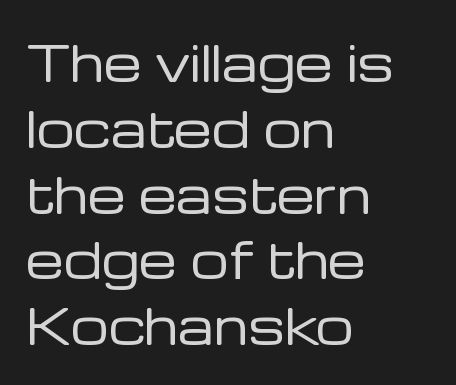
Only glyphs here, with clear space below each row. Proportional: the letters do not fall into vertical columns. Compared with a typical body face, this is equally light or lighter still. Casual observation: everything's shoved over to the left. Notice how the stems are strictly vertical — no italics here. Is this a sans? Yes — the strokes have no serifs.
